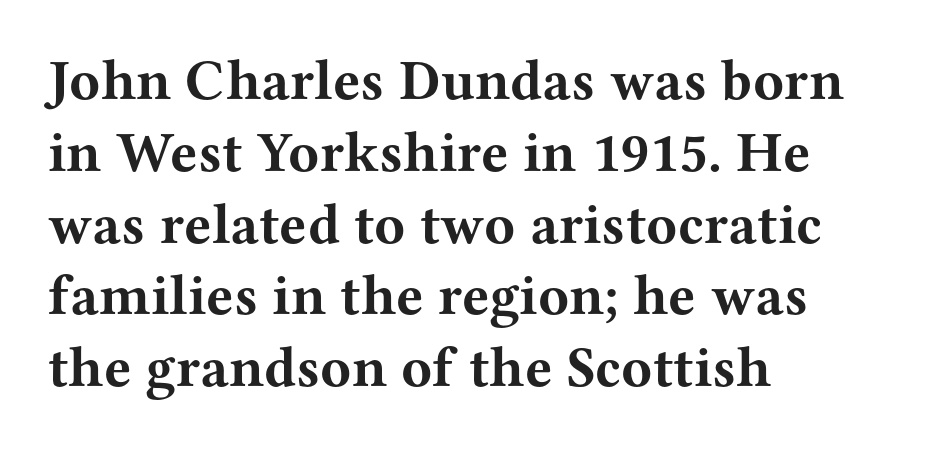
Each letter's strokes conclude with small projecting serifs. Visually the block forms a straight wall on the left and a jagged coastline on the right. Every letter is thick-stroked: bold, no question. Spacing verdict: proportional, widths tailored to each character. Evenly set lines give the paragraph a standard silhouette. Inter-character spacing is left at the font's built-in metrics.
